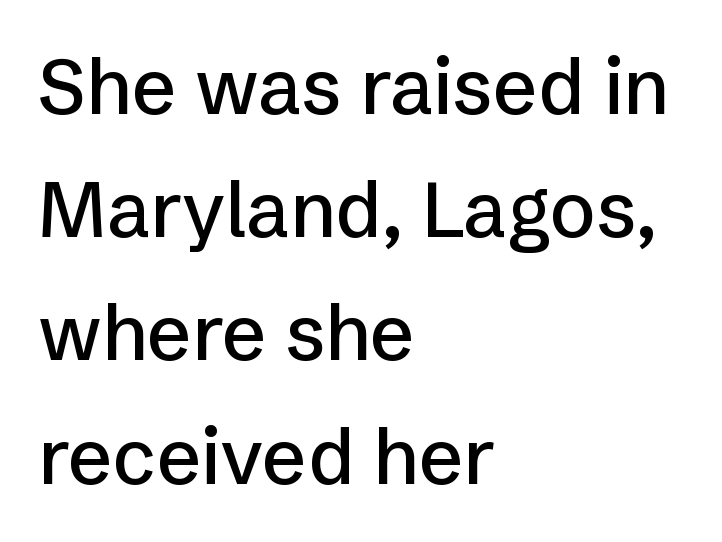
Q: Is the text italic (slanted)? A: No, it is upright.
Q: Is the typeface a serif or a sans-serif typeface? A: Sans-serif.
Q: Is the text underlined? A: No.
Q: How is the paragraph aligned? A: Left-aligned.
Q: Is the spacing between letters normal or unusually wide? A: Normal.
Q: Is the spacing between lines tight, normal or loose? A: Normal.
Q: Width (condensed, normal, or wide)? A: Normal.
Q: Stroke contrast? A: Low.
Q: x-height? A: Medium.
Q: Monospaced? A: No.
